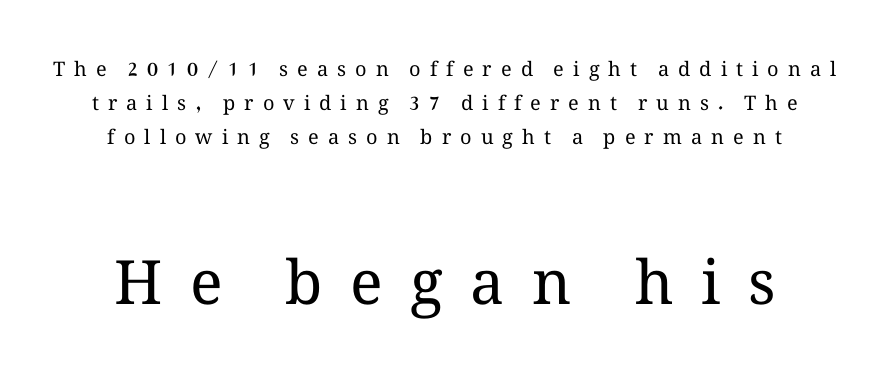
Q: Is the text bold? A: No.
Q: Is the text italic (slanted)? A: No, it is upright.
Q: Is the text underlined? A: No.
Q: How is the paragraph aligned? A: Centered.
Q: Is the spacing between letters normal or unusually wide? A: Unusually wide.
Q: Is the spacing between lines tight, normal or loose? A: Normal.
Q: Which block of text is set in a larger size, the first (top) or the second (bottom)? A: The second (bottom) one.
Q: Width (condensed, normal, or wide)? A: Normal.
Q: Stroke contrast? A: Medium.
Q: x-height? A: Medium.
Q: Monospaced? A: No.
